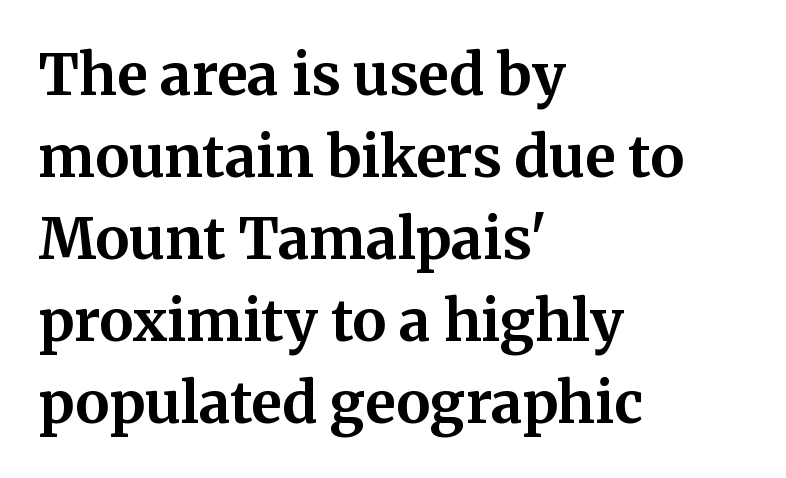
{"serif": "yes", "italic": "no", "bold": "yes", "weight": "bold", "width": "normal", "stroke_contrast": "medium", "x_height": "medium", "monospaced": "no", "underline": "no", "align": "left", "line_spacing": "normal", "line_spacing_ratio": 1.44, "letter_spacing": "normal", "letter_spacing_em": 0.0, "glyph_px": 57}
